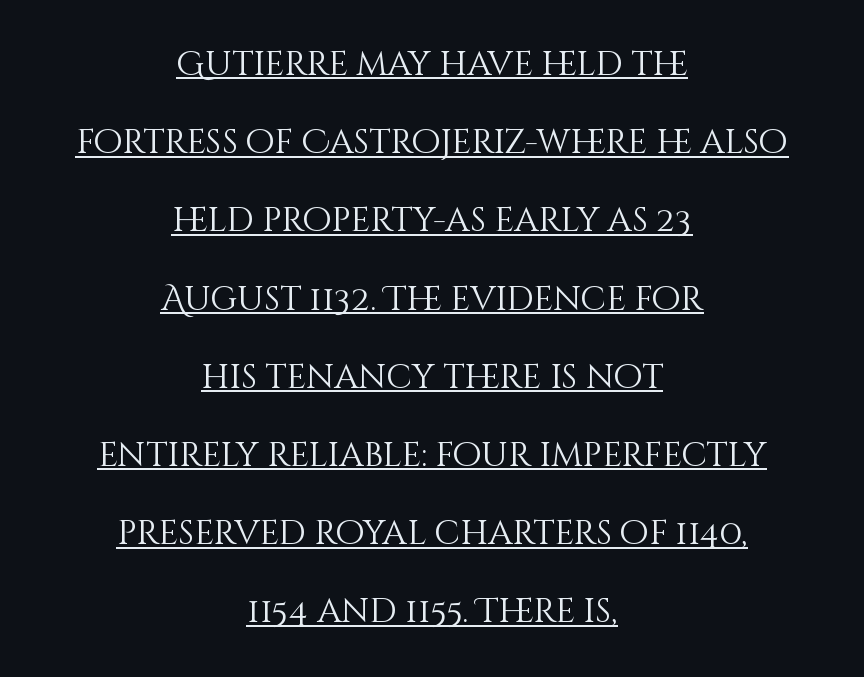
The image shows 34 px light type, upright; set centered, loose line spacing (2.3x), normal letter spacing, underlined; medium stroke contrast and a large x-height.
